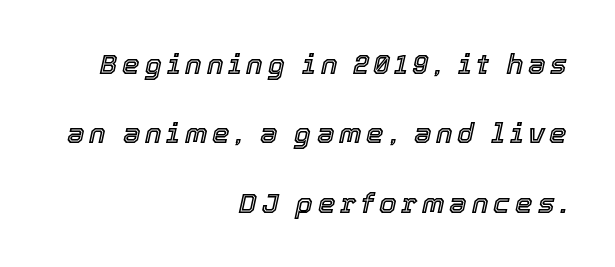
Q: Is the text italic (slanted)? A: Yes, it leans right by about 12 degrees.
Q: Is the text underlined? A: No.
Q: How is the paragraph aligned? A: Right-aligned.
Q: Is the spacing between lines tight, normal or loose? A: Loose.
Q: Width (condensed, normal, or wide)? A: Normal.
Q: x-height? A: Medium.
Q: Monospaced? A: No.
